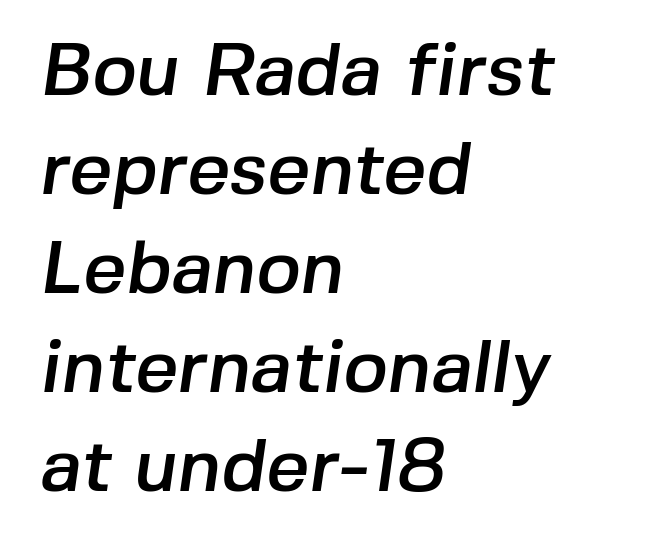
{"serif": "no", "width": "normal", "stroke_contrast": "low", "x_height": "medium", "monospaced": "no", "underline": "no", "align": "left", "line_spacing": "normal", "line_spacing_ratio": 1.32, "letter_spacing": "normal", "letter_spacing_em": 0.0, "glyph_px": 75}
